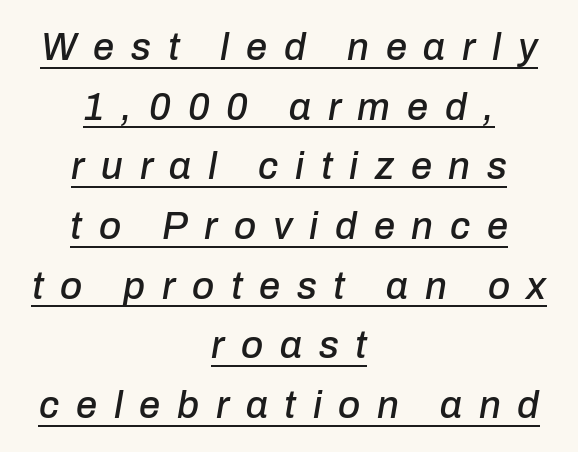
The image shows 38 px text type, italic (leaning right); set centered, normal line spacing (1.57x), unusually wide letter spacing (+0.44 em), underlined; low stroke contrast and a medium x-height.
